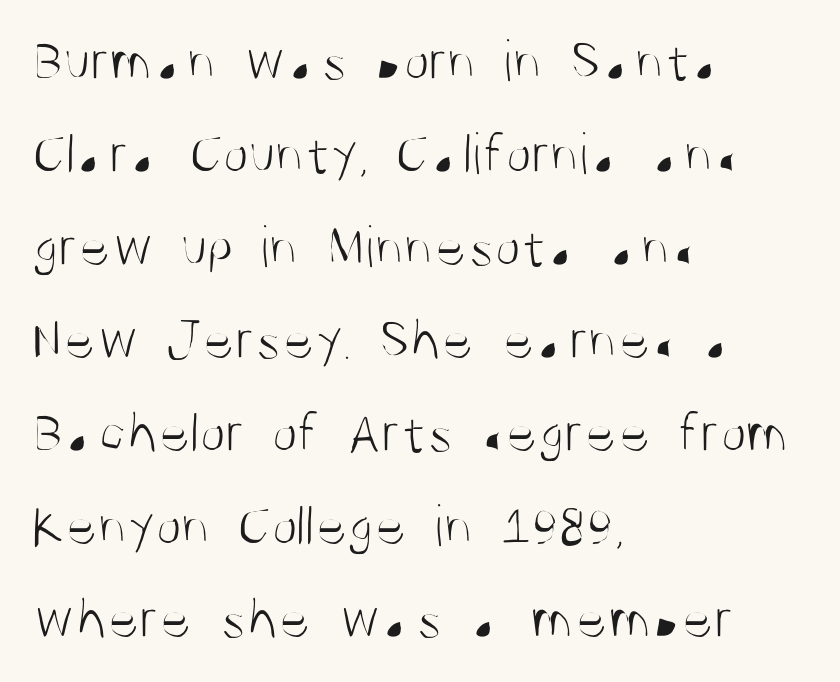
{"serif": "no", "italic": "no", "bold": "no", "weight": "light", "width": "condensed", "stroke_contrast": "medium", "x_height": "large", "monospaced": "no", "underline": "no", "align": "left", "line_spacing": "normal", "line_spacing_ratio": 1.55, "letter_spacing": "normal", "letter_spacing_em": 0.0, "glyph_px": 60}
